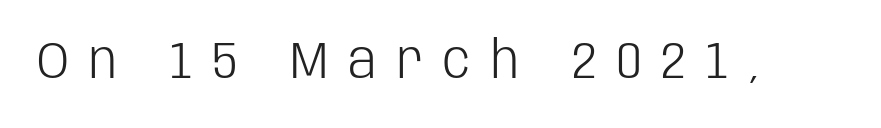
What kind of face is this? One without serifs — a sans. Is this a fixed-width face? No — the glyphs have proportional, varying widths. Posture: vertical. In terms of letterspacing, this is a distinctly airy, spread setting.
